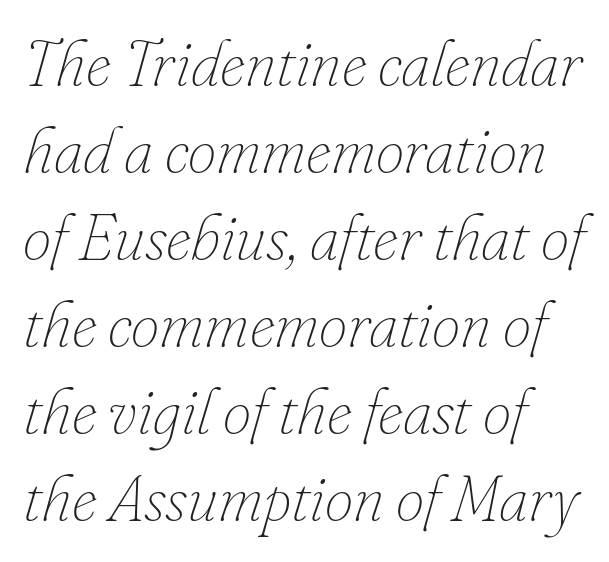
Q: Is the text bold? A: No.
Q: Is the text italic (slanted)? A: Yes, it leans right by about 16 degrees.
Q: Is the text underlined? A: No.
Q: How is the paragraph aligned? A: Left-aligned.
Q: Is the spacing between letters normal or unusually wide? A: Normal.
Q: Is the spacing between lines tight, normal or loose? A: Normal.
Q: Width (condensed, normal, or wide)? A: Normal.
Q: Stroke contrast? A: Low.
Q: x-height? A: Small.
Q: Monospaced? A: No.
